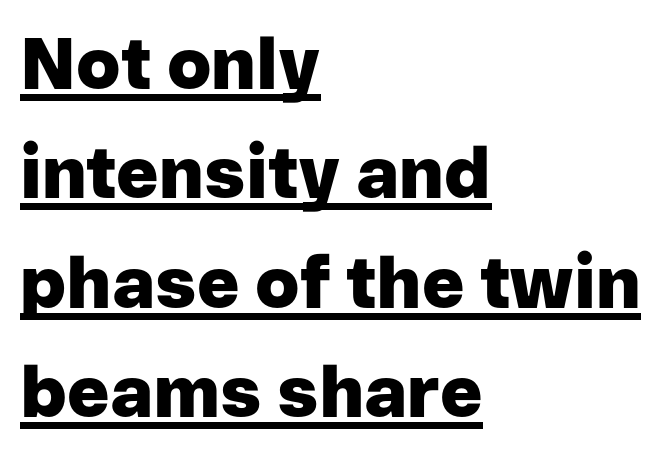
The passage is arranged the way most books set body copy — flush left. These lines sit exactly where default settings would place them. This sample has the flowing, uneven cadence of proportional lettering. The gaps between neighbouring characters are ordinary and unremarkable.
